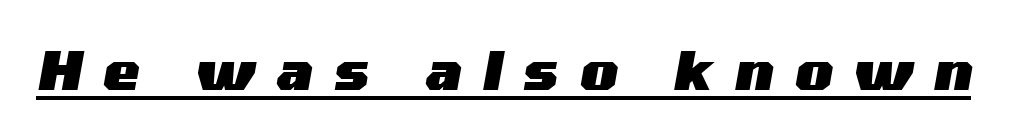
The image shows 54 px heavy, wide type, italic (leaning right); set unusually wide letter spacing (+0.4 em), underlined; medium stroke contrast and a medium x-height.
